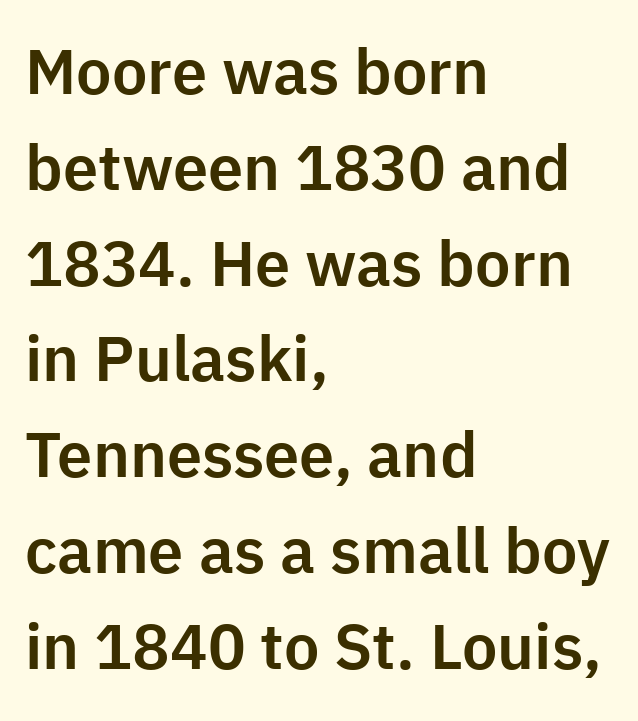
Q: Is the text italic (slanted)? A: No, it is upright.
Q: Is the typeface a serif or a sans-serif typeface? A: Sans-serif.
Q: Is the text underlined? A: No.
Q: How is the paragraph aligned? A: Left-aligned.
Q: Is the spacing between letters normal or unusually wide? A: Normal.
Q: Is the spacing between lines tight, normal or loose? A: Normal.
Q: Width (condensed, normal, or wide)? A: Normal.
Q: Stroke contrast? A: Low.
Q: x-height? A: Medium.
Q: Monospaced? A: No.
